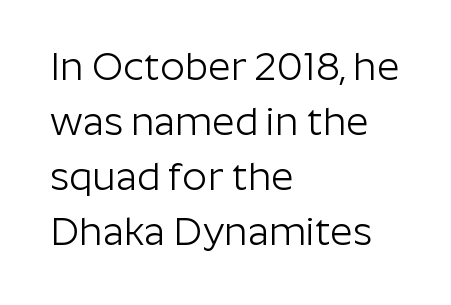
No extra ink here — the face is not bold. Visually the block forms a straight wall on the left and a jagged coastline on the right. The block of text has a typical density, with ordinary space between rows. The face used here is proportionally spaced, like ordinary book or web type.
